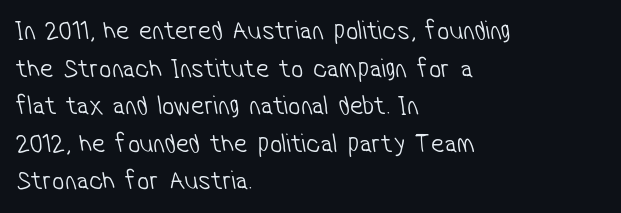
{"bold": "no", "underline": "no", "align": "left", "line_spacing": "normal", "line_spacing_ratio": 1.39, "letter_spacing": "normal", "letter_spacing_em": 0.0, "glyph_px": 27}
